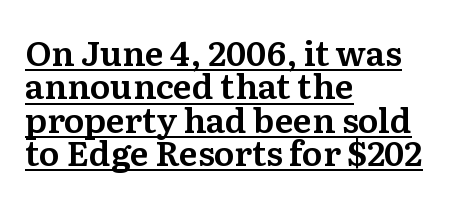
The line texture is even and compact thanks to regular tracking. The face used here is seriffed, in the tradition of book romans. The block of text is dense from top to bottom, with scant space between rows. One-word summary of the alignment: left. Has an underline been added? It has.
